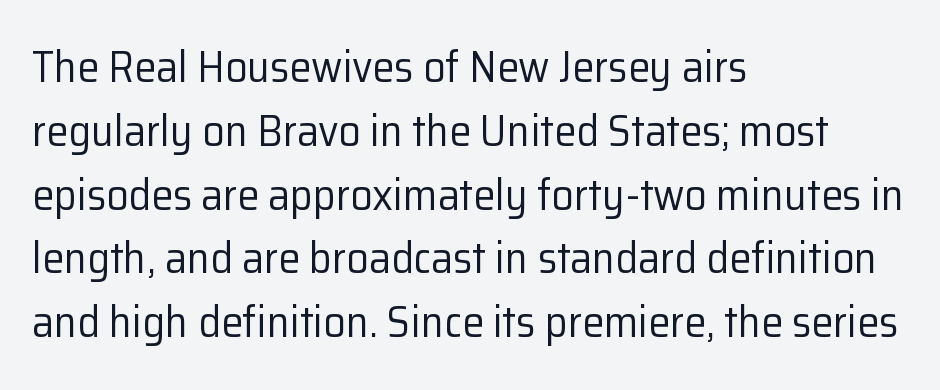
Q: Is the text bold? A: No.
Q: Is the text italic (slanted)? A: No, it is upright.
Q: Is the typeface a serif or a sans-serif typeface? A: Sans-serif.
Q: Is the text underlined? A: No.
Q: How is the paragraph aligned? A: Left-aligned.
Q: Is the spacing between letters normal or unusually wide? A: Normal.
Q: Is the spacing between lines tight, normal or loose? A: Normal.
Q: Width (condensed, normal, or wide)? A: Normal.
Q: Stroke contrast? A: Low.
Q: x-height? A: Medium.
Q: Monospaced? A: No.
